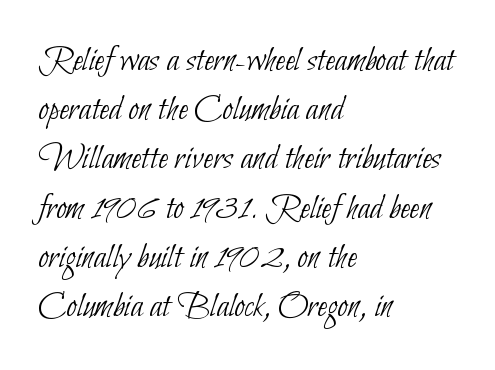
The image shows 37 px thin, condensed sans-serif type; set left-aligned, normal line spacing (1.33x), normal letter spacing, not underlined; low stroke contrast and a small x-height.
